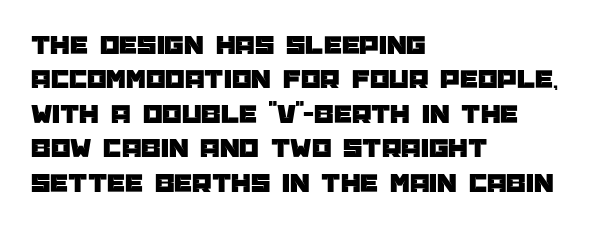
{"serif": "no", "italic": "no", "width": "normal", "stroke_contrast": "low", "x_height": "large", "monospaced": "no", "underline": "no", "align": "left", "line_spacing_ratio": 1.23, "letter_spacing": "normal", "letter_spacing_em": 0.0, "glyph_px": 28}
